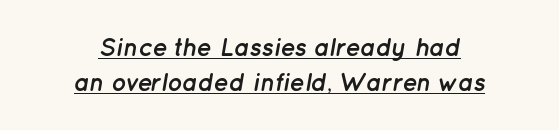
Q: Is the text bold? A: Yes.
Q: Is the text italic (slanted)? A: Yes, it leans right by about 12 degrees.
Q: Is the text underlined? A: Yes.
Q: How is the paragraph aligned? A: Centered.
Q: Is the spacing between letters normal or unusually wide? A: Normal.
Q: Is the spacing between lines tight, normal or loose? A: Normal.
